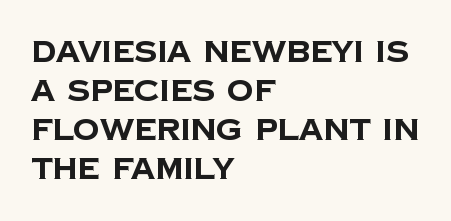
Q: Is the text bold? A: Yes.
Q: Is the typeface a serif or a sans-serif typeface? A: Sans-serif.
Q: Is the text underlined? A: No.
Q: How is the paragraph aligned? A: Left-aligned.
Q: Is the spacing between letters normal or unusually wide? A: Normal.
Q: Is the spacing between lines tight, normal or loose? A: Normal.
Q: Width (condensed, normal, or wide)? A: Normal.
Q: Stroke contrast? A: Low.
Q: x-height? A: Large.
Q: Monospaced? A: No.
